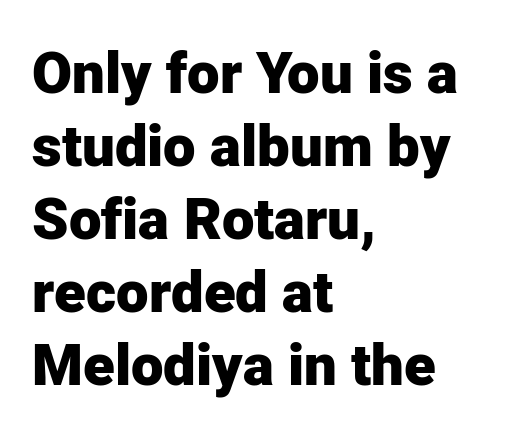
Q: Is the text bold? A: Yes.
Q: Is the text italic (slanted)? A: No, it is upright.
Q: Is the typeface a serif or a sans-serif typeface? A: Sans-serif.
Q: Is the text underlined? A: No.
Q: How is the paragraph aligned? A: Left-aligned.
Q: Is the spacing between letters normal or unusually wide? A: Normal.
Q: Is the spacing between lines tight, normal or loose? A: Normal.
Q: Width (condensed, normal, or wide)? A: Normal.
Q: Stroke contrast? A: Low.
Q: x-height? A: Medium.
Q: Monospaced? A: No.
